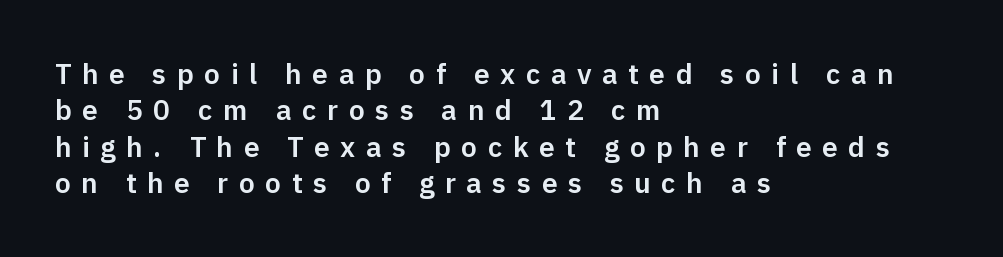
Just letters on the line, the space beneath them empty. The letters advance in unequal steps, a hallmark of proportional type. What stands out about the letter spacing? Its width — letters are far apart. The rows are spaced the way most documents space them. The rendering shows plain stroke endings on the letterforms — a sans-serif design.
